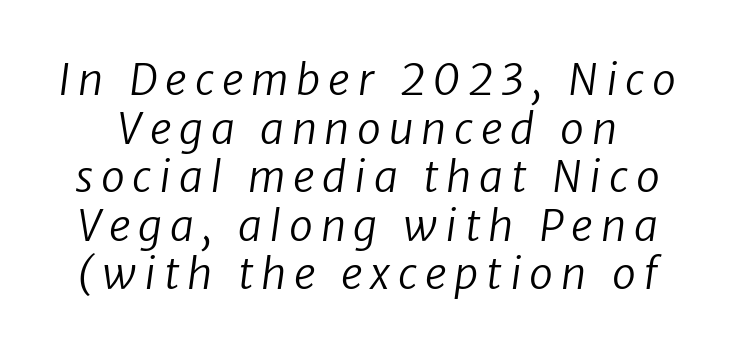
Q: Is the text bold? A: No.
Q: Is the typeface a serif or a sans-serif typeface? A: Sans-serif.
Q: Is the text underlined? A: No.
Q: Is the spacing between lines tight, normal or loose? A: Tight.
Q: Width (condensed, normal, or wide)? A: Normal.
Q: Stroke contrast? A: Low.
Q: x-height? A: Medium.
Q: Monospaced? A: No.
